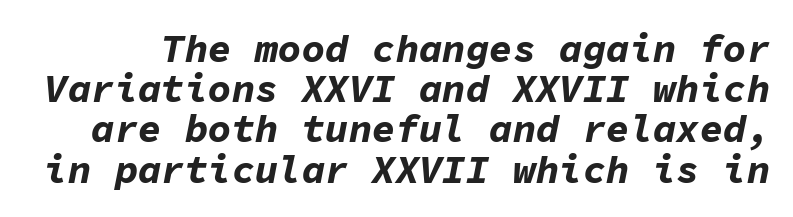
{"italic": "yes", "lean": "right", "slant_degrees": 11, "bold": "yes", "weight": "bold", "width": "normal", "stroke_contrast": "low", "x_height": "medium", "monospaced": "yes", "underline": "no", "line_spacing": "tight", "line_spacing_ratio": 1.03, "letter_spacing": "normal", "letter_spacing_em": 0.0, "glyph_px": 39}
